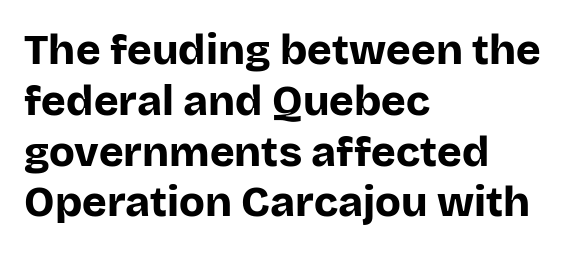
Q: Is the text bold? A: Yes.
Q: Is the text italic (slanted)? A: No, it is upright.
Q: Is the typeface a serif or a sans-serif typeface? A: Sans-serif.
Q: Is the text underlined? A: No.
Q: How is the paragraph aligned? A: Left-aligned.
Q: Is the spacing between letters normal or unusually wide? A: Normal.
Q: Width (condensed, normal, or wide)? A: Normal.
Q: Stroke contrast? A: Low.
Q: x-height? A: Large.
Q: Monospaced? A: No.
